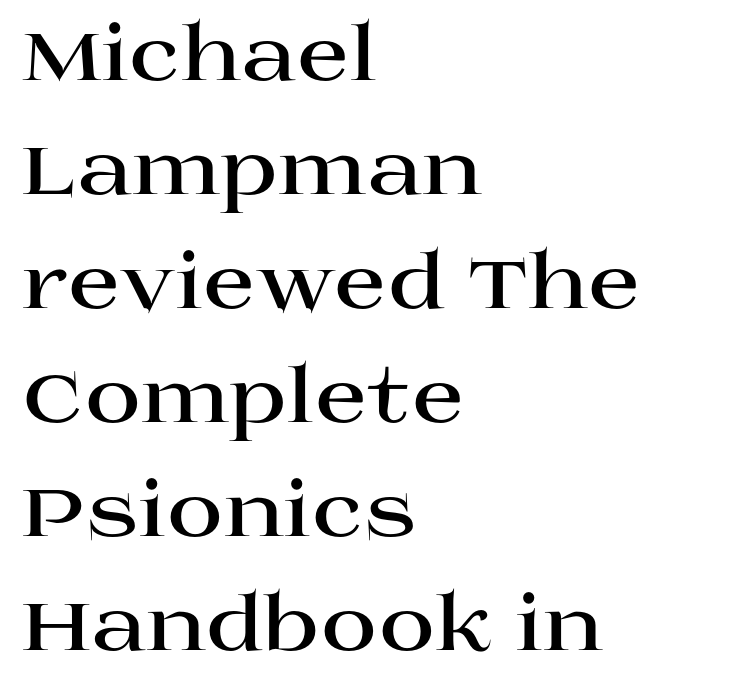
The image shows 77 px bold, wide serif type, upright; set left-aligned, normal line spacing (1.48x), normal letter spacing, not underlined; high stroke contrast and a large x-height.
